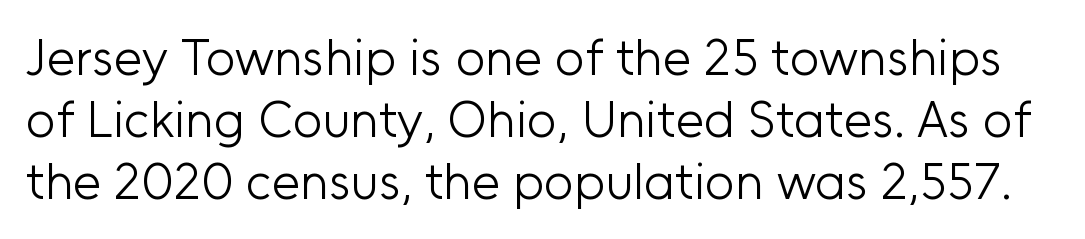
Q: Is the text bold? A: No.
Q: Is the text italic (slanted)? A: No, it is upright.
Q: Is the typeface a serif or a sans-serif typeface? A: Sans-serif.
Q: Is the text underlined? A: No.
Q: Is the spacing between letters normal or unusually wide? A: Normal.
Q: Width (condensed, normal, or wide)? A: Normal.
Q: Stroke contrast? A: Low.
Q: x-height? A: Medium.
Q: Monospaced? A: No.
